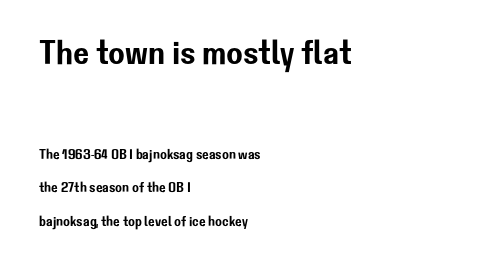
The type family on display is of the sans-serif kind. Nobody touched the tracking dial on this one. Think of a printed novel: that variable character pitch is what you see here. This sample trades compactness for vertical openness between lines. Style check: upright. This rendering uses left alignment, leaving the right contour irregular.
